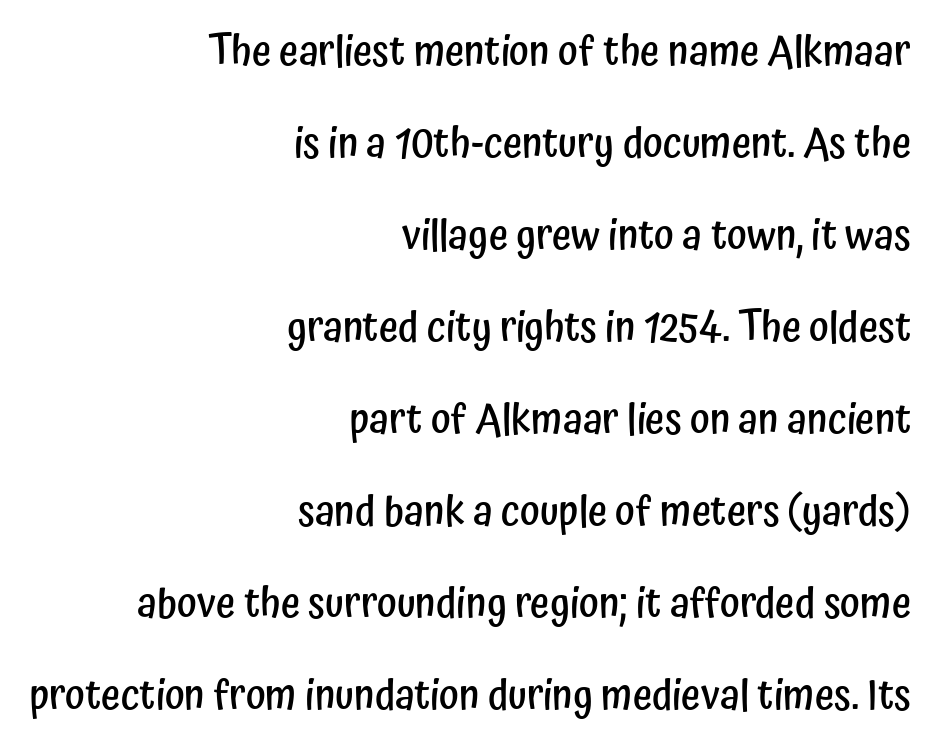
Quick note: not italic, upright. In CSS terms this would be text-align: right. The rendering shows plain stroke endings on the letterforms — a sans-serif design. The zone under the glyphs is completely vacant. In terms of leading, this rendering errs on the spacious side.
